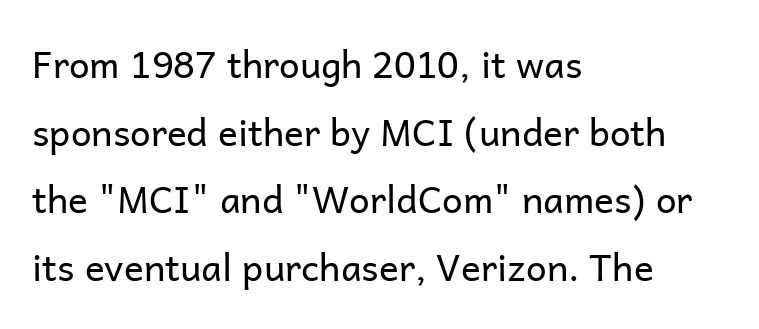
{"serif": "no", "italic": "no", "bold": "no", "weight": "regular", "width": "normal", "stroke_contrast": "low", "x_height": "medium", "monospaced": "no", "underline": "no", "align": "left", "line_spacing_ratio": 1.83, "letter_spacing": "normal", "letter_spacing_em": 0.0, "glyph_px": 37}
